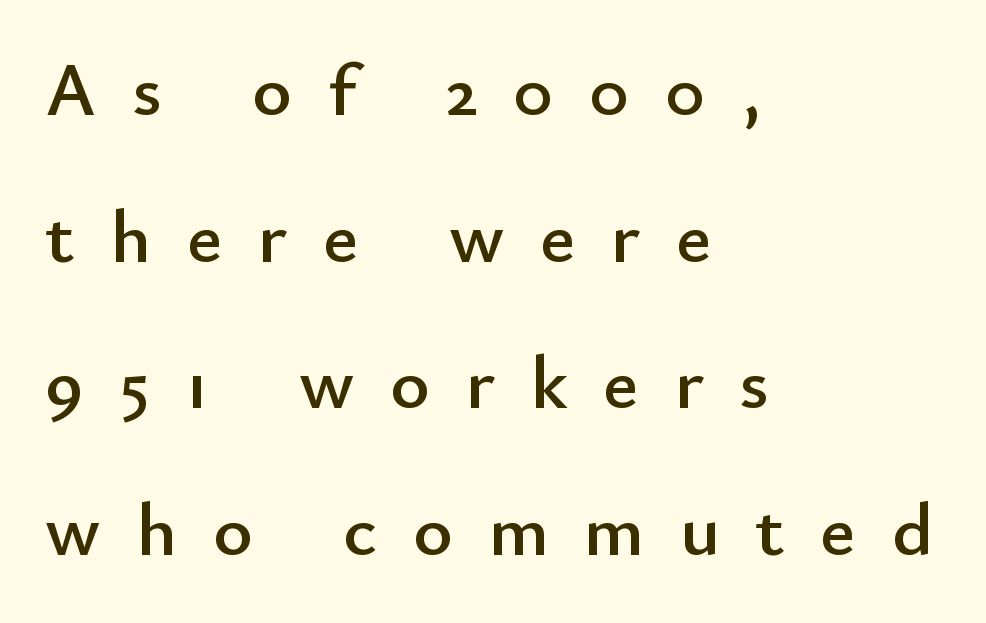
Decoration check: the copy has no underline. You could not count columns in this text — the font is proportionally spaced. Glyph-to-glyph distance is far greater than everyday printed text. If you measured baseline to baseline, you'd find a long distance.
